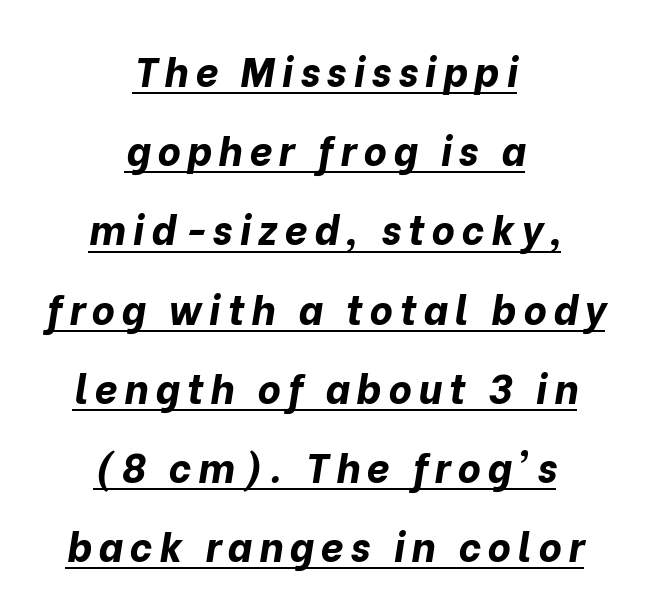
Note the varied advance widths — an 'i' is clearly narrower than an 'm'. A typesetter would mark this as italic. Does the weight exceed regular? Yes, all the way to bold. Does the copy run flush right? No — it is centered line by line. Emphasis is given by a line drawn under the lettering. Does the leading feel generous? Absolutely, it's lavish.
